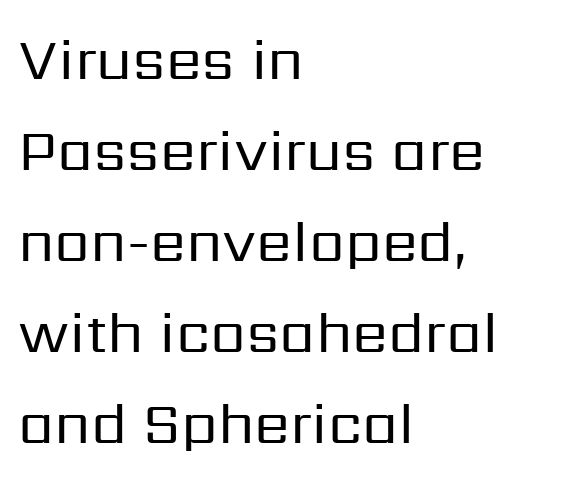
Q: Is the text bold? A: No.
Q: Is the text italic (slanted)? A: No, it is upright.
Q: Is the typeface a serif or a sans-serif typeface? A: Sans-serif.
Q: Is the text underlined? A: No.
Q: How is the paragraph aligned? A: Left-aligned.
Q: Is the spacing between letters normal or unusually wide? A: Normal.
Q: Is the spacing between lines tight, normal or loose? A: Normal.
Q: Width (condensed, normal, or wide)? A: Normal.
Q: Stroke contrast? A: Low.
Q: x-height? A: Medium.
Q: Monospaced? A: No.
